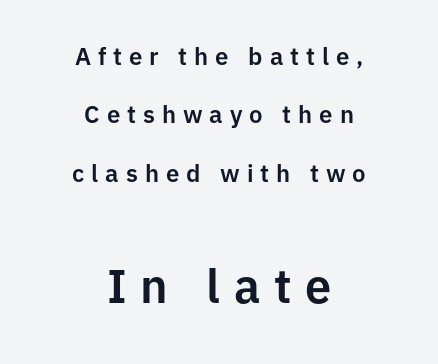
Q: Is the text italic (slanted)? A: No, it is upright.
Q: Is the typeface a serif or a sans-serif typeface? A: Sans-serif.
Q: Is the text underlined? A: No.
Q: How is the paragraph aligned? A: Centered.
Q: Is the spacing between letters normal or unusually wide? A: Unusually wide.
Q: Is the spacing between lines tight, normal or loose? A: Loose.
Q: Which block of text is set in a larger size, the first (top) or the second (bottom)? A: The second (bottom) one.
Q: Width (condensed, normal, or wide)? A: Normal.
Q: Stroke contrast? A: Low.
Q: x-height? A: Medium.
Q: Monospaced? A: No.
